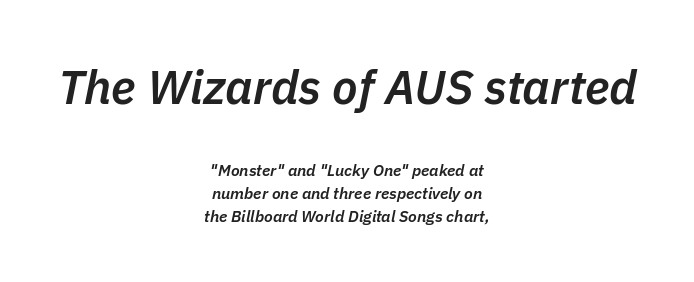
Bigger letters appear in the top chunk; the bottom chunk is reduced. There is no visible air inserted between adjacent glyphs. Bare-footed words on every line. The rendering positions every line midway between the sides. Style check: oblique. Weight check: semibold — heavier than regular, not quite bold.
